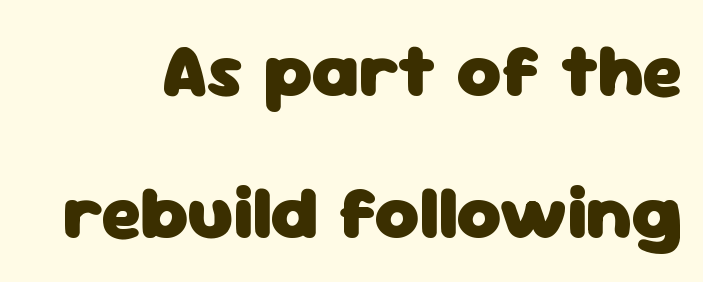
The image shows 76 px heavy sans-serif type, upright; set line spacing 1.87x, normal letter spacing, not underlined; low stroke contrast and a medium x-height.
